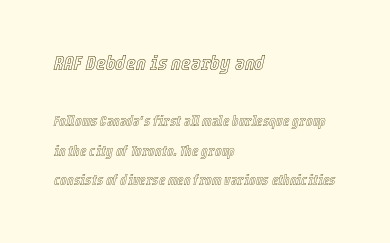
{"italic": "yes", "lean": "right", "slant_degrees": 12, "underline": "no", "align": "left", "line_spacing": "loose", "line_spacing_ratio": 2.11, "letter_spacing": "normal", "letter_spacing_em": 0.0, "larger_block": "first", "size_ratio": 1.5, "glyph_px": 21}
